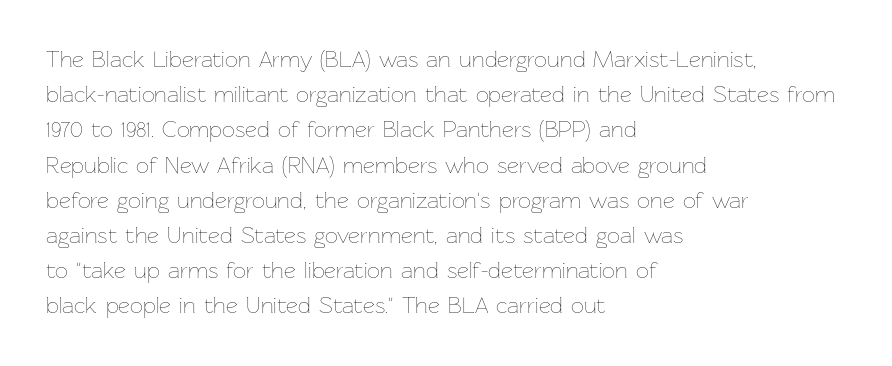
{"italic": "no", "bold": "no", "underline": "no", "align": "left", "line_spacing": "normal", "line_spacing_ratio": 1.53, "letter_spacing": "normal", "letter_spacing_em": 0.0, "glyph_px": 23}
